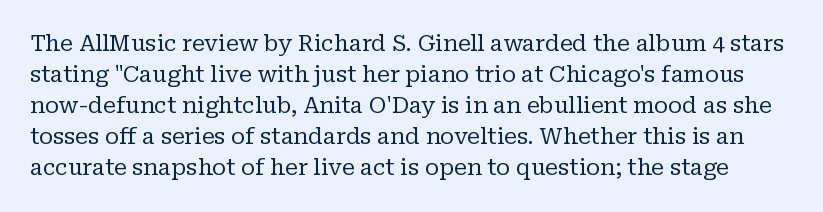
Tracking value appears to be zero — textbook default spacing. The typesetting does not lean heavy: it is not bold. Descenders are the only things crossing below the line. Successive baselines arrive at the customary interval. No italicization has been applied; the sample stays upright.
